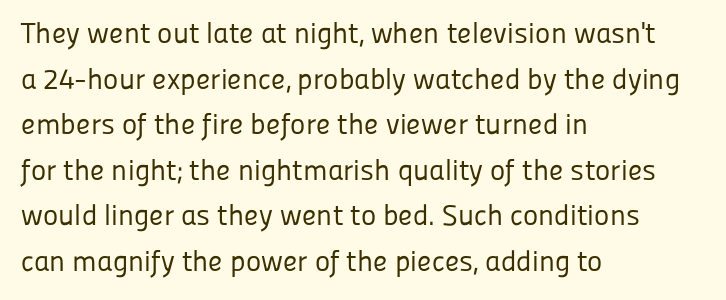
{"serif": "no", "italic": "no", "bold": "no", "weight": "regular", "width": "normal", "stroke_contrast": "low", "x_height": "medium", "monospaced": "no", "underline": "no", "align": "left", "line_spacing": "normal", "line_spacing_ratio": 1.57, "letter_spacing": "normal", "letter_spacing_em": 0.0, "glyph_px": 29}
